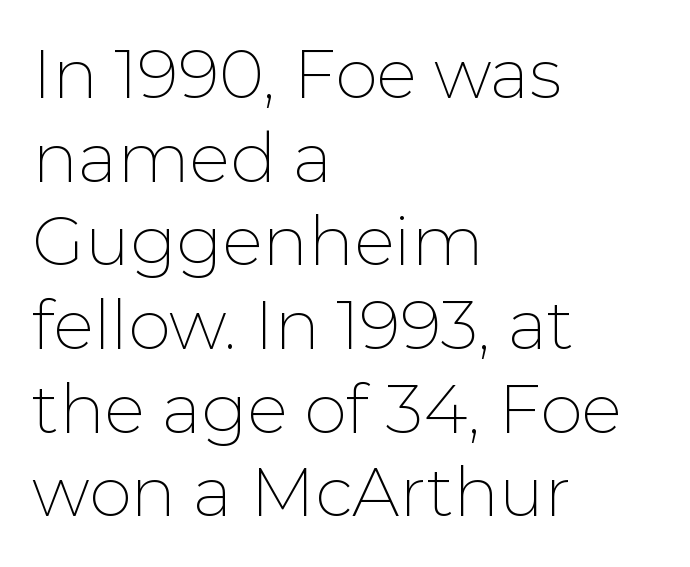
The image shows 68 px thin sans-serif type, upright; set left-aligned, line spacing 1.23x, normal letter spacing, not underlined; low stroke contrast and a medium x-height.
